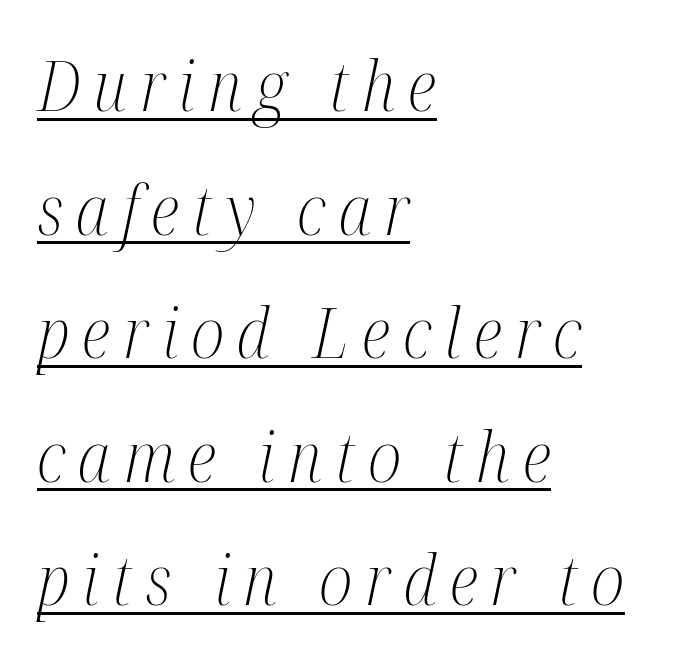
Q: Is the text bold? A: No.
Q: Is the text italic (slanted)? A: Yes, it leans right by about 12 degrees.
Q: Is the typeface a serif or a sans-serif typeface? A: Serif.
Q: Is the text underlined? A: Yes.
Q: How is the paragraph aligned? A: Left-aligned.
Q: Width (condensed, normal, or wide)? A: Condensed.
Q: Stroke contrast? A: Medium.
Q: x-height? A: Medium.
Q: Monospaced? A: No.
